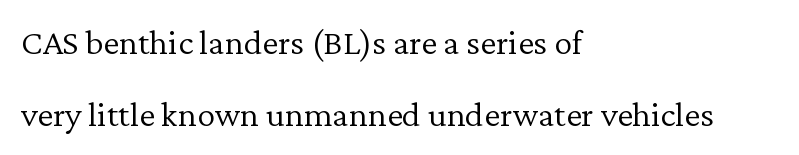
The image shows 36 px light serif type, upright; set left-aligned, loose line spacing (1.99x), normal letter spacing, not underlined; low stroke contrast and a medium x-height.
